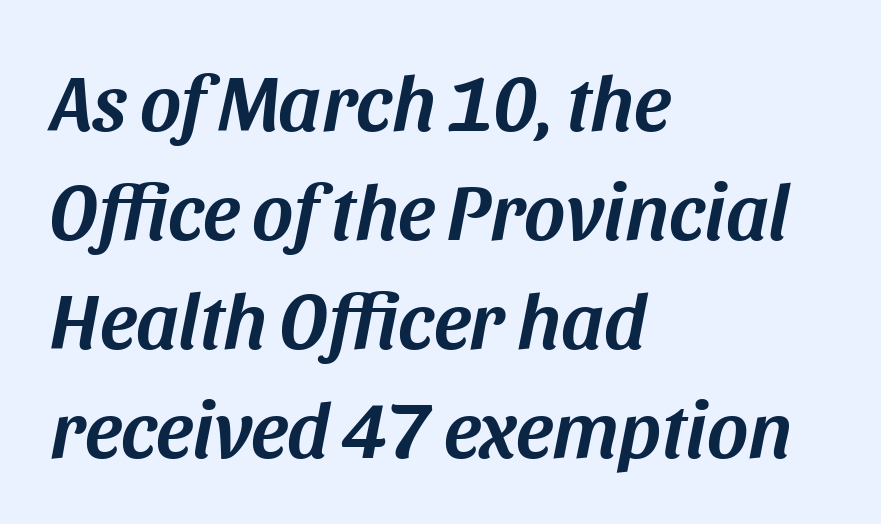
{"italic": "yes", "lean": "right", "slant_degrees": 11, "width": "normal", "stroke_contrast": "medium", "x_height": "large", "monospaced": "no", "underline": "no", "align": "left", "line_spacing": "normal", "line_spacing_ratio": 1.38, "letter_spacing": "normal", "letter_spacing_em": 0.0, "glyph_px": 79}
